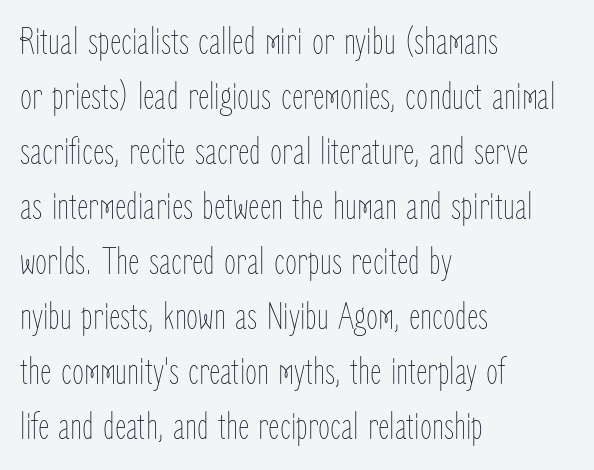
The image shows 39 px thin, condensed type, upright; set left-aligned, normal line spacing (1.41x), normal letter spacing, not underlined; low stroke contrast and a medium x-height.
